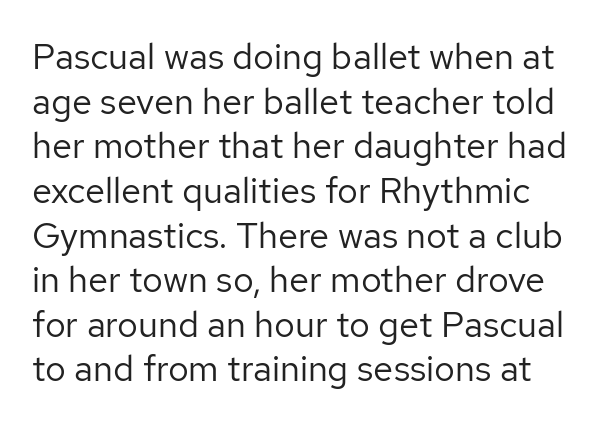
Q: Is the text bold? A: No.
Q: Is the text italic (slanted)? A: No, it is upright.
Q: Is the typeface a serif or a sans-serif typeface? A: Sans-serif.
Q: Is the text underlined? A: No.
Q: Is the spacing between letters normal or unusually wide? A: Normal.
Q: Width (condensed, normal, or wide)? A: Normal.
Q: Stroke contrast? A: Low.
Q: x-height? A: Medium.
Q: Monospaced? A: No.
